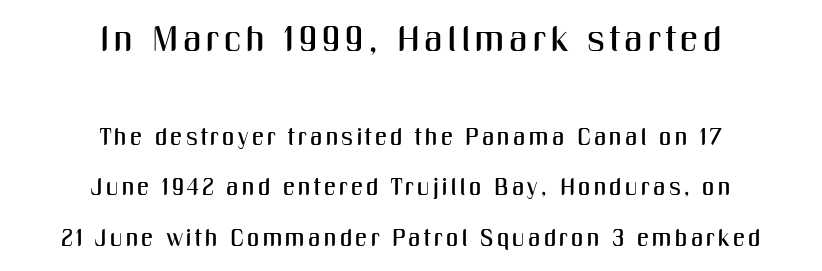
The image shows 36 px condensed sans-serif type, upright; set centered, loose line spacing (2.11x), not underlined; the first (top) block is 1.5x larger; medium stroke contrast and a medium x-height.
